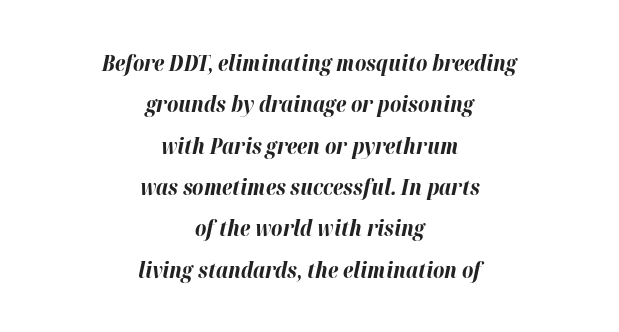
The image shows 22 px bold type, italic (leaning right); set centered, line spacing 1.88x, normal letter spacing, not underlined.
